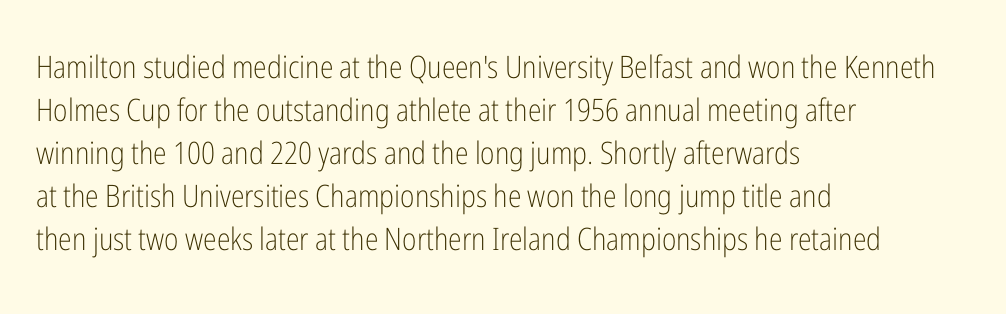
The image shows 31 px light, condensed sans-serif type, upright; set left-aligned, normal line spacing (1.39x), normal letter spacing, not underlined; low stroke contrast and a medium x-height.
